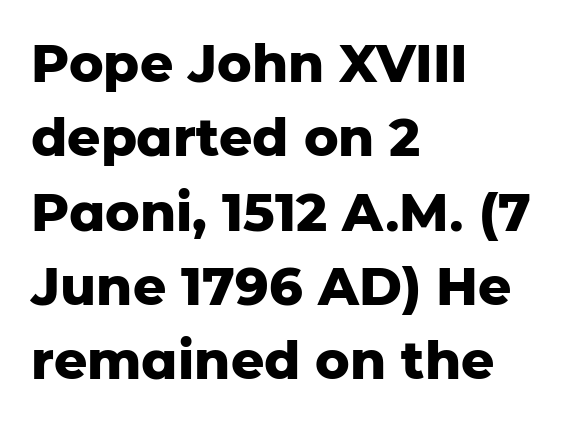
The image shows 52 px heavy sans-serif type, upright; set left-aligned, normal line spacing (1.43x), normal letter spacing, not underlined; low stroke contrast and a medium x-height.
